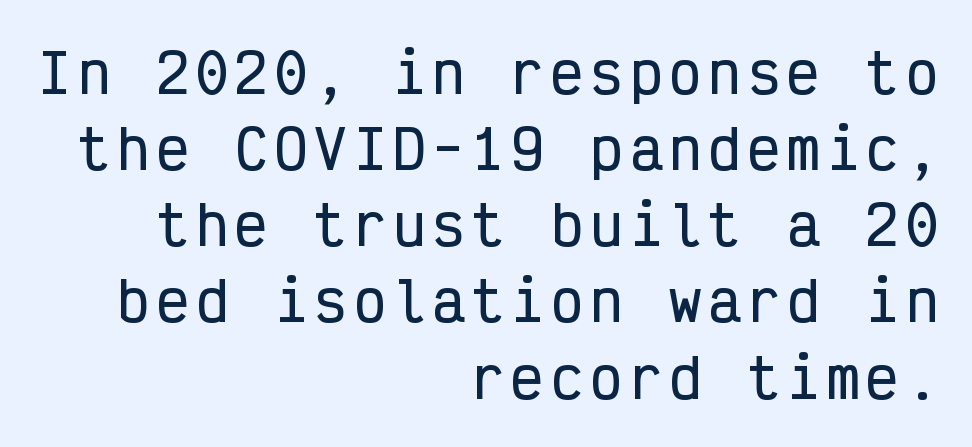
Q: Is the text italic (slanted)? A: No, it is upright.
Q: Is the typeface a serif or a sans-serif typeface? A: Sans-serif.
Q: Is the text underlined? A: No.
Q: How is the paragraph aligned? A: Right-aligned.
Q: Is the spacing between lines tight, normal or loose? A: Normal.
Q: Width (condensed, normal, or wide)? A: Condensed.
Q: Stroke contrast? A: Low.
Q: x-height? A: Medium.
Q: Monospaced? A: Yes.
